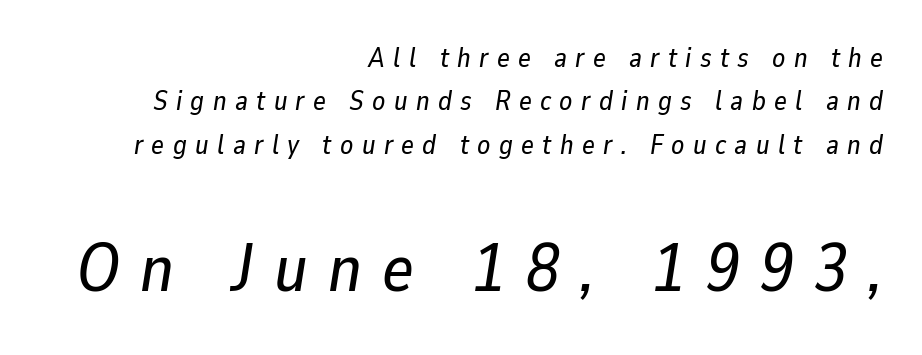
{"italic": "yes", "lean": "right", "slant_degrees": 9, "width": "normal", "stroke_contrast": "low", "x_height": "medium", "monospaced": "no", "underline": "no", "align": "right", "line_spacing": "normal", "line_spacing_ratio": 1.61, "letter_spacing": "wide", "letter_spacing_em": 0.31, "larger_block": "second", "size_ratio": 2.48, "glyph_px": 67}
